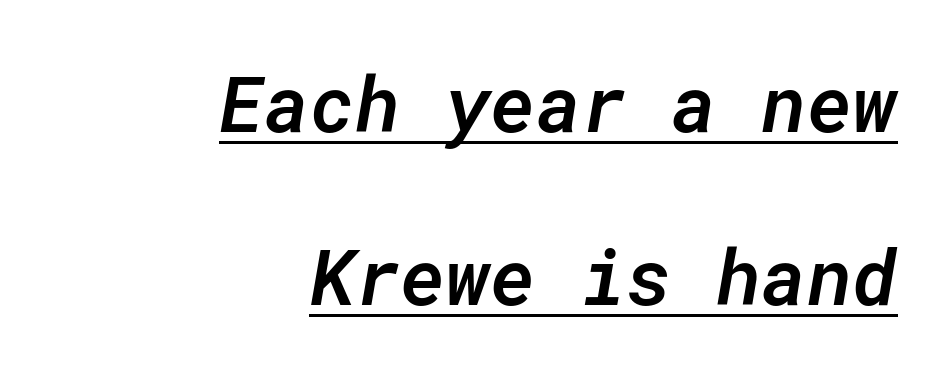
{"italic": "yes", "lean": "right", "slant_degrees": 10, "bold": "semi", "weight": "semibold", "width": "normal", "stroke_contrast": "low", "x_height": "medium", "monospaced": "yes", "underline": "yes", "align": "right", "line_spacing": "loose", "line_spacing_ratio": 2.25, "letter_spacing": "normal", "letter_spacing_em": 0.0, "glyph_px": 77}
